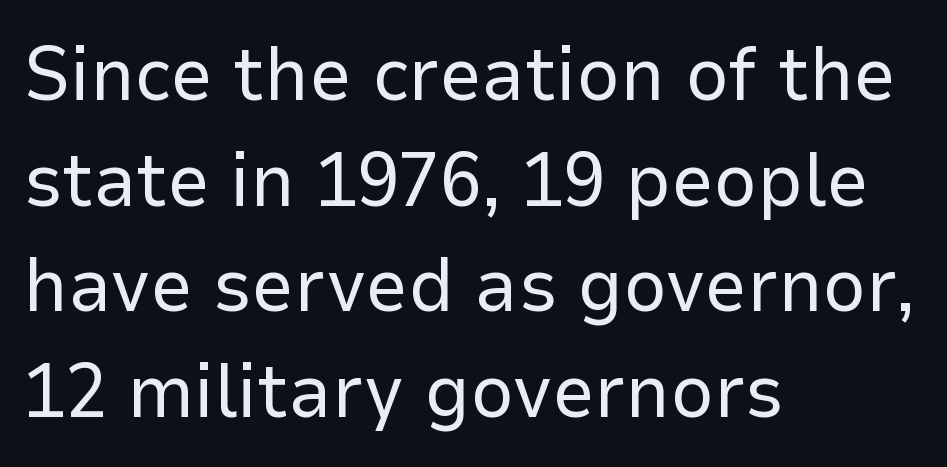
Q: Is the text bold? A: No.
Q: Is the text italic (slanted)? A: No, it is upright.
Q: Is the typeface a serif or a sans-serif typeface? A: Sans-serif.
Q: Is the text underlined? A: No.
Q: How is the paragraph aligned? A: Left-aligned.
Q: Is the spacing between letters normal or unusually wide? A: Normal.
Q: Is the spacing between lines tight, normal or loose? A: Normal.
Q: Width (condensed, normal, or wide)? A: Normal.
Q: Stroke contrast? A: Low.
Q: x-height? A: Medium.
Q: Monospaced? A: No.
